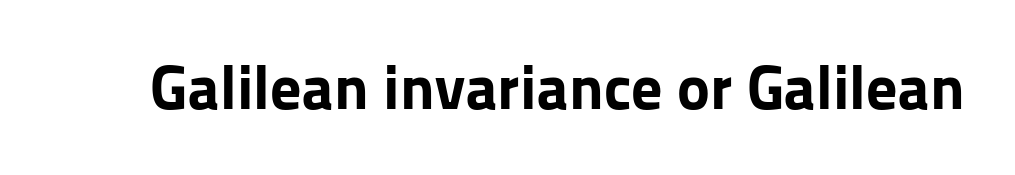
The glyphs are unaccompanied by any horizontal stroke below them. You'd pick this weight for a headline — it's a proper bold. The rendering keeps characters at their native spacing. Note: no serifs on the glyphs. Tall strokes in this sample are plumb rather than angled. This sample has the flowing, uneven cadence of proportional lettering.
